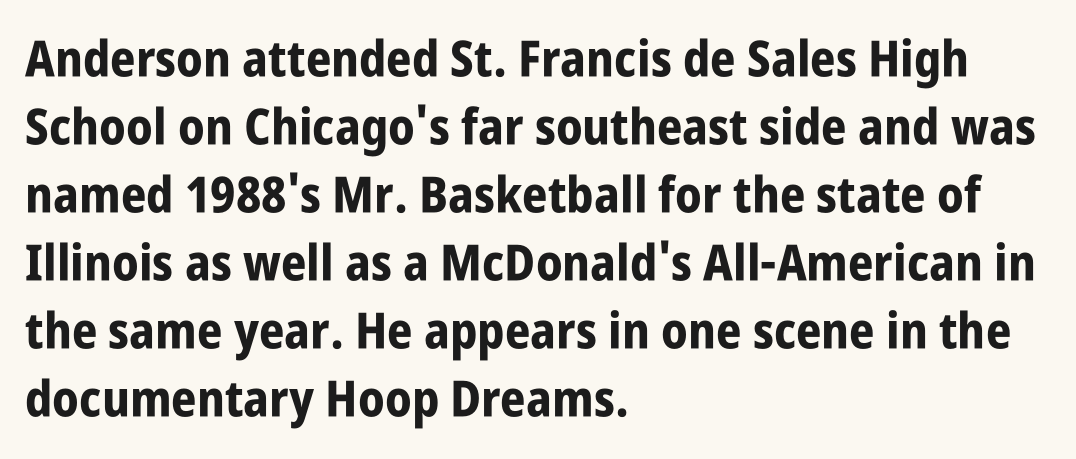
{"serif": "no", "italic": "no", "bold": "yes", "weight": "bold", "width": "condensed", "stroke_contrast": "low", "x_height": "large", "monospaced": "no", "underline": "no", "align": "left", "line_spacing": "normal", "line_spacing_ratio": 1.36, "letter_spacing": "normal", "letter_spacing_em": 0.0, "glyph_px": 50}
